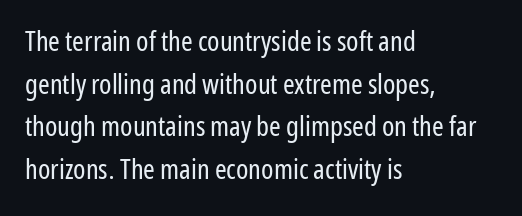
The image shows 28 px regular-weight, condensed sans-serif type, upright; set left-aligned, normal line spacing (1.52x), normal letter spacing, not underlined; low stroke contrast and a medium x-height.
